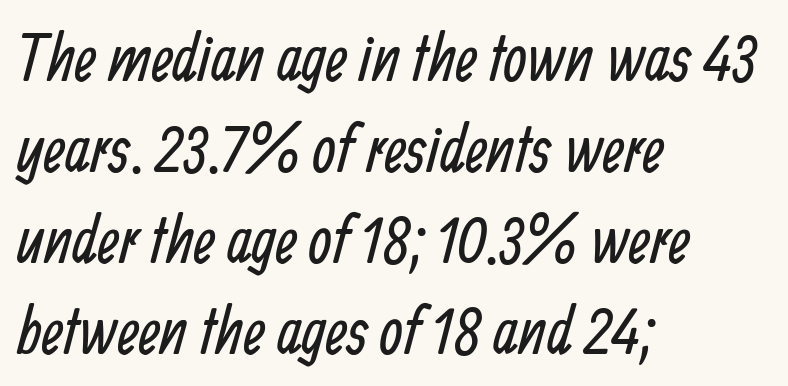
The image shows 67 px regular-weight, condensed sans-serif type; set left-aligned, normal line spacing (1.36x), normal letter spacing, not underlined; low stroke contrast and a medium x-height.
